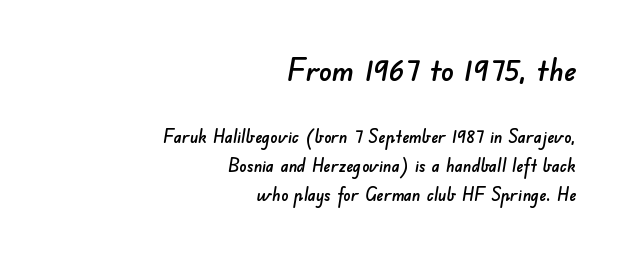
The image shows 31 px sans-serif type; set right-aligned, normal line spacing (1.62x), normal letter spacing, not underlined; the first (top) block is 1.72x larger; low stroke contrast and a small x-height.
